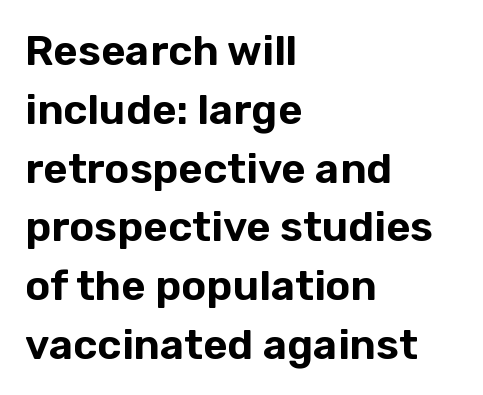
{"serif": "no", "italic": "no", "width": "normal", "stroke_contrast": "low", "x_height": "medium", "monospaced": "no", "underline": "no", "align": "left", "line_spacing": "normal", "line_spacing_ratio": 1.4, "letter_spacing": "normal", "letter_spacing_em": 0.0, "glyph_px": 42}
